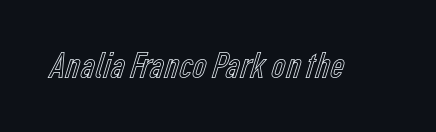
Q: Is the text italic (slanted)? A: Yes.
Q: Is the text underlined? A: No.
Q: Is the spacing between letters normal or unusually wide? A: Normal.
Q: Width (condensed, normal, or wide)? A: Condensed.
Q: x-height? A: Medium.
Q: Monospaced? A: No.
